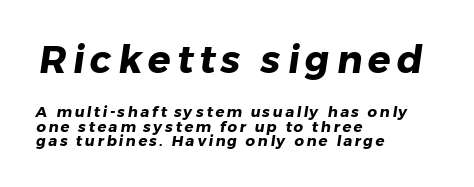
Q: Is the text bold? A: Yes.
Q: Is the typeface a serif or a sans-serif typeface? A: Sans-serif.
Q: Is the text underlined? A: No.
Q: How is the paragraph aligned? A: Left-aligned.
Q: Is the spacing between lines tight, normal or loose? A: Tight.
Q: Which block of text is set in a larger size, the first (top) or the second (bottom)? A: The first (top) one.
Q: Width (condensed, normal, or wide)? A: Normal.
Q: Stroke contrast? A: Low.
Q: x-height? A: Medium.
Q: Monospaced? A: No.
